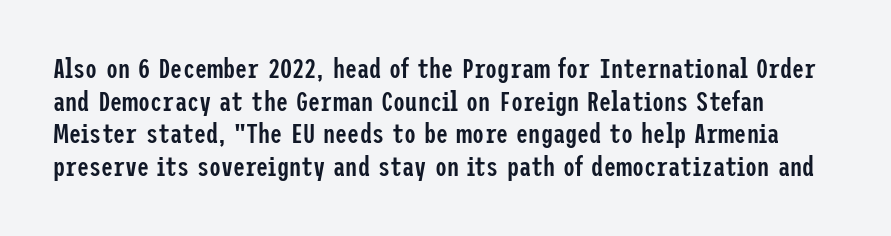
{"italic": "no", "bold": "semi", "underline": "no", "line_spacing_ratio": 1.21, "letter_spacing": "normal", "letter_spacing_em": 0.0, "glyph_px": 27}
